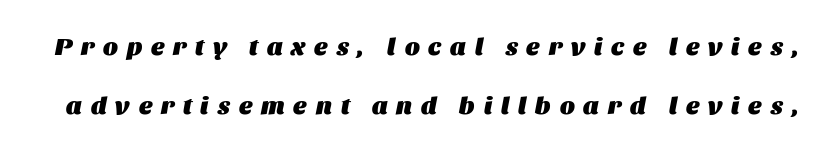
{"italic": "yes", "lean": "right", "slant_degrees": 11, "bold": "yes", "underline": "no", "line_spacing": "loose", "line_spacing_ratio": 2.35, "letter_spacing": "wide", "letter_spacing_em": 0.36, "glyph_px": 25}
